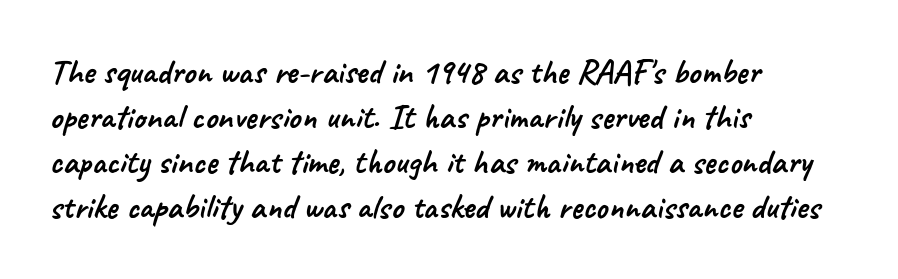
Compared with typical paragraphs, the rows here are spaced about the same. Descender tails drop into unmarked territory. There is no visible air inserted between adjacent glyphs. Note the varied advance widths — an 'i' is clearly narrower than an 'm'. The designer went with a sans here, leaving each stem footless. A classic flush-left, rag-right setting is used for this passage.
